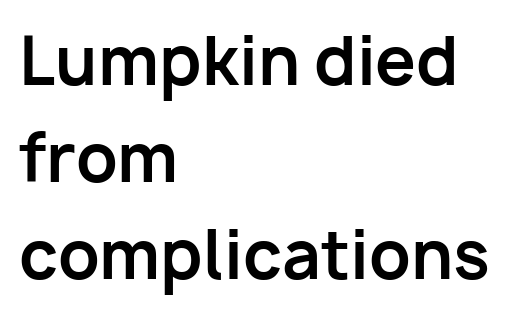
The image shows 65 px bold sans-serif type, upright; set left-aligned, normal line spacing (1.49x), normal letter spacing, not underlined; low stroke contrast and a medium x-height.
